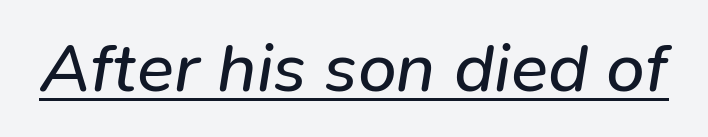
{"italic": "yes", "lean": "right", "slant_degrees": 9, "bold": "no", "weight": "regular", "width": "normal", "stroke_contrast": "low", "x_height": "medium", "monospaced": "no", "underline": "yes", "letter_spacing": "normal", "letter_spacing_em": 0.0, "glyph_px": 69}
